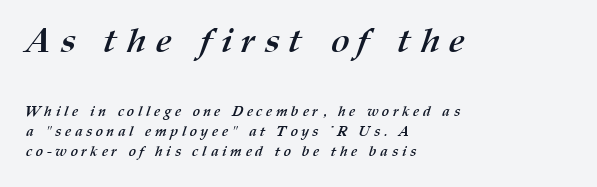
The image shows 35 px semibold type; set left-aligned, normal line spacing (1.45x), unusually wide letter spacing (+0.26 em), not underlined; the first (top) block is 2.5x larger; medium stroke contrast and a medium x-height.
